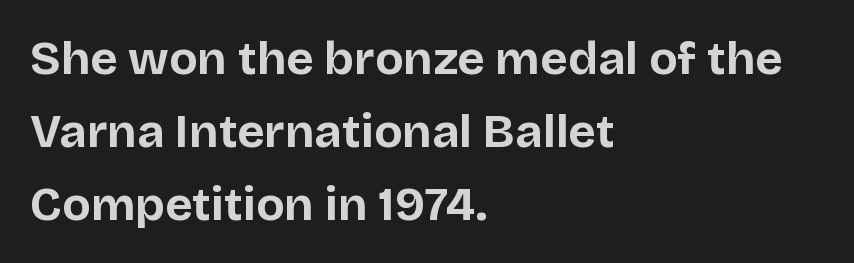
Q: Is the text bold? A: Yes.
Q: Is the text italic (slanted)? A: No, it is upright.
Q: Is the typeface a serif or a sans-serif typeface? A: Sans-serif.
Q: Is the text underlined? A: No.
Q: How is the paragraph aligned? A: Left-aligned.
Q: Is the spacing between letters normal or unusually wide? A: Normal.
Q: Is the spacing between lines tight, normal or loose? A: Normal.
Q: Width (condensed, normal, or wide)? A: Normal.
Q: Stroke contrast? A: Low.
Q: x-height? A: Large.
Q: Monospaced? A: No.
